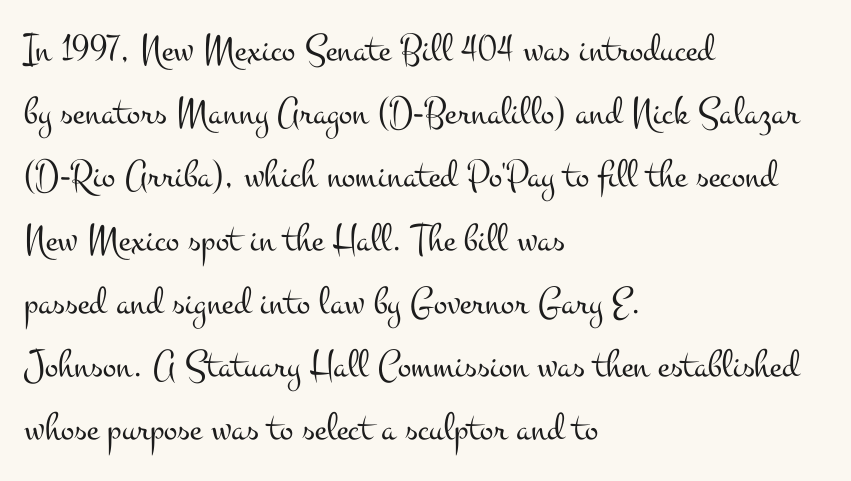
Q: Is the text bold? A: No.
Q: Is the text italic (slanted)? A: Yes.
Q: Is the typeface a serif or a sans-serif typeface? A: Serif.
Q: Is the text underlined? A: No.
Q: How is the paragraph aligned? A: Left-aligned.
Q: Is the spacing between letters normal or unusually wide? A: Normal.
Q: Is the spacing between lines tight, normal or loose? A: Normal.
Q: Width (condensed, normal, or wide)? A: Wide.
Q: Stroke contrast? A: Medium.
Q: x-height? A: Small.
Q: Monospaced? A: No.
